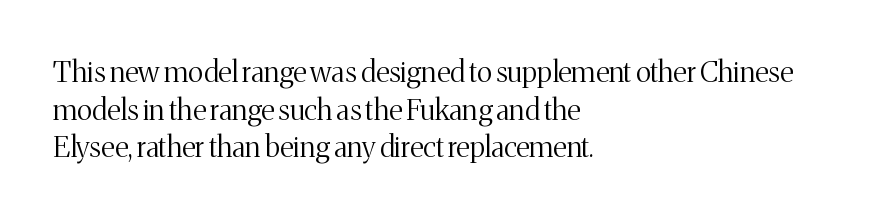
{"serif": "yes", "italic": "no", "bold": "no", "weight": "light", "width": "normal", "stroke_contrast": "medium", "x_height": "medium", "monospaced": "no", "underline": "no", "align": "left", "line_spacing": "normal", "line_spacing_ratio": 1.3, "letter_spacing": "normal", "letter_spacing_em": 0.0, "glyph_px": 29}
